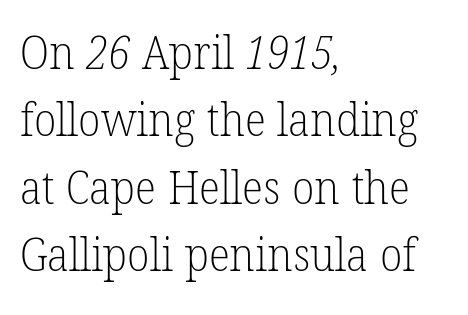
Q: Is the text bold? A: No.
Q: Is the typeface a serif or a sans-serif typeface? A: Serif.
Q: Is the text underlined? A: No.
Q: How is the paragraph aligned? A: Left-aligned.
Q: Is the spacing between letters normal or unusually wide? A: Normal.
Q: Is the spacing between lines tight, normal or loose? A: Normal.
Q: Width (condensed, normal, or wide)? A: Normal.
Q: Stroke contrast? A: Low.
Q: x-height? A: Medium.
Q: Monospaced? A: No.
